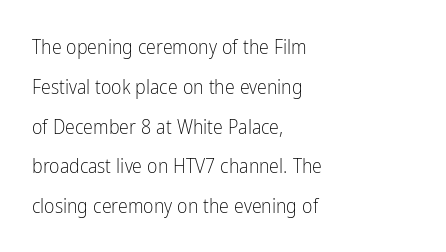
{"italic": "no", "bold": "no", "underline": "no", "align": "left", "line_spacing": "loose", "line_spacing_ratio": 1.99, "letter_spacing": "normal", "letter_spacing_em": 0.0, "glyph_px": 20}
